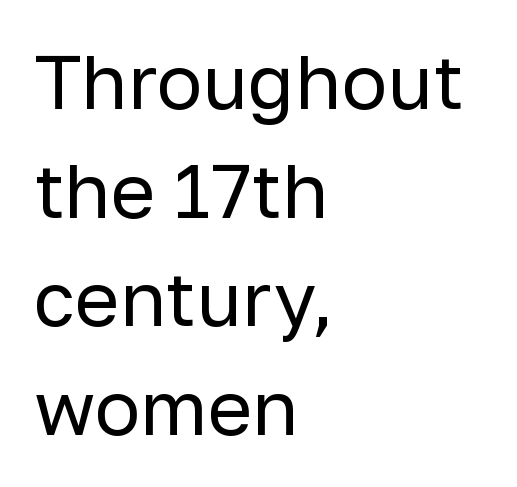
{"serif": "no", "italic": "no", "bold": "no", "weight": "regular", "width": "normal", "stroke_contrast": "low", "x_height": "medium", "monospaced": "no", "underline": "no", "align": "left", "line_spacing": "normal", "line_spacing_ratio": 1.43, "letter_spacing": "normal", "letter_spacing_em": 0.0, "glyph_px": 76}
